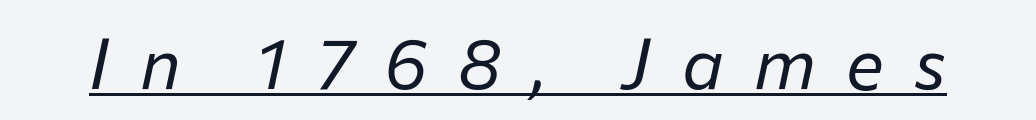
Q: Is the text bold? A: No.
Q: Is the text italic (slanted)? A: Yes, it leans right by about 12 degrees.
Q: Is the text underlined? A: Yes.
Q: Is the spacing between letters normal or unusually wide? A: Unusually wide.
Q: Width (condensed, normal, or wide)? A: Normal.
Q: Stroke contrast? A: Low.
Q: x-height? A: Medium.
Q: Monospaced? A: No.
